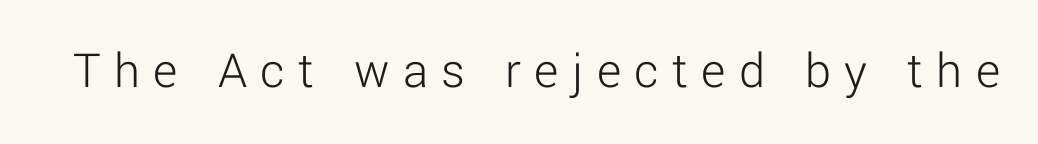
Q: Is the text bold? A: No.
Q: Is the text italic (slanted)? A: No, it is upright.
Q: Is the typeface a serif or a sans-serif typeface? A: Sans-serif.
Q: Is the text underlined? A: No.
Q: Is the spacing between letters normal or unusually wide? A: Unusually wide.
Q: Width (condensed, normal, or wide)? A: Normal.
Q: Stroke contrast? A: Low.
Q: x-height? A: Medium.
Q: Monospaced? A: No.
